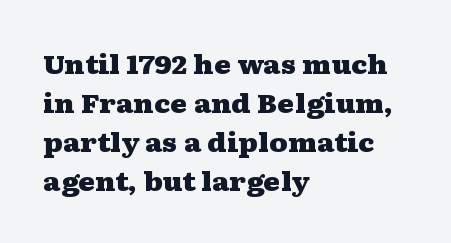
Successive baselines arrive at the customary interval. Nope, not italic — everything's standing straight. Stroke thickness is high; the sample reads as a true bold. Line starts are locked; line ends wander. Clear beneath every line of the passage. The line texture is even and compact thanks to regular tracking.
